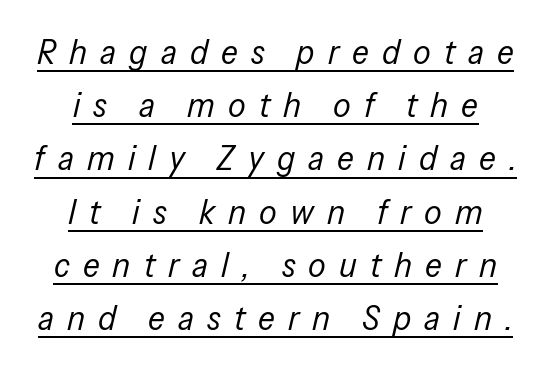
Is there an underline? Yes — a line sits under the letters. This sample has the flowing, uneven cadence of proportional lettering. Whoever set this chose a conventional vertical rhythm. Yep, that's italic — everything's leaning. Typeset on center — no edge is straight.
